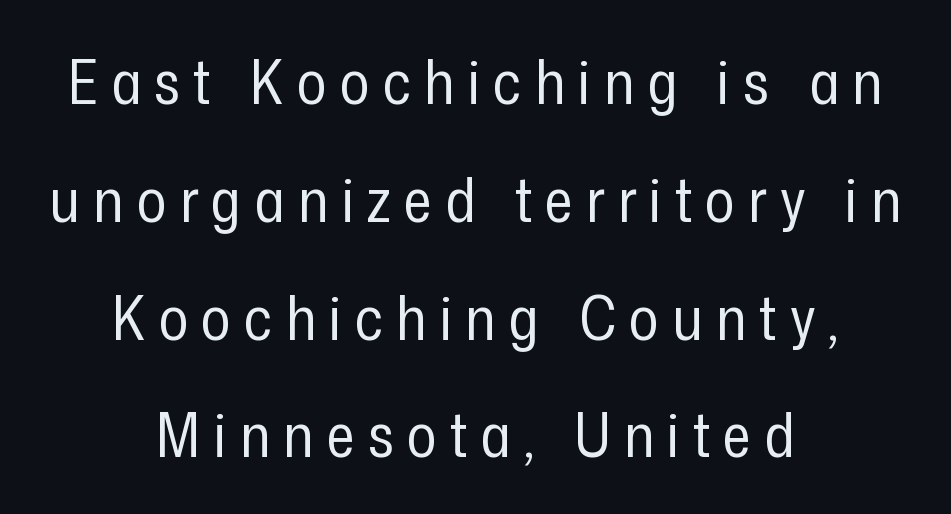
Line starts and ends both wander, symmetrically. In terms of posture, this sample is upright. Stroke terminals: plain, sans-serif. The letters are spread apart with noticeably loose tracking. The lines are spread far apart with generous leading. The space beneath each line is pristine and unruled.
